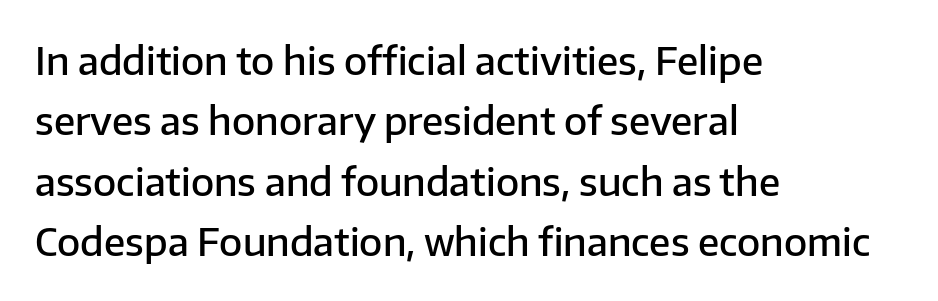
Q: Is the text bold? A: Semi-bold.
Q: Is the text italic (slanted)? A: No, it is upright.
Q: Is the typeface a serif or a sans-serif typeface? A: Sans-serif.
Q: Is the text underlined? A: No.
Q: How is the paragraph aligned? A: Left-aligned.
Q: Is the spacing between letters normal or unusually wide? A: Normal.
Q: Is the spacing between lines tight, normal or loose? A: Normal.
Q: Width (condensed, normal, or wide)? A: Normal.
Q: Stroke contrast? A: Low.
Q: x-height? A: Medium.
Q: Monospaced? A: No.
